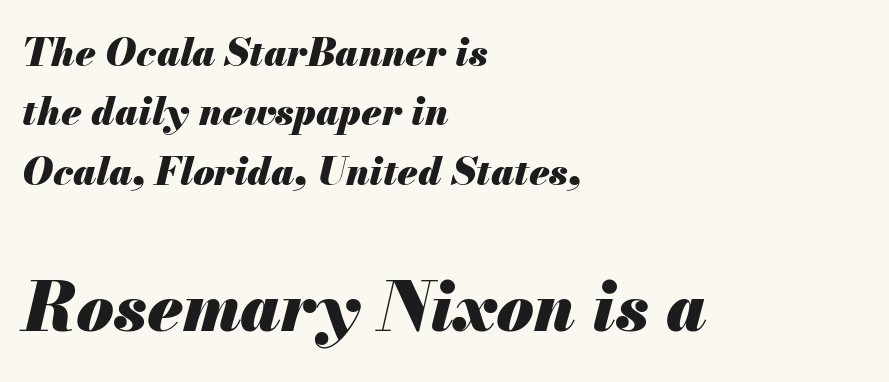
Q: Is the text bold? A: Yes.
Q: Is the text italic (slanted)? A: Yes, it leans right by about 13 degrees.
Q: Is the text underlined? A: No.
Q: How is the paragraph aligned? A: Left-aligned.
Q: Is the spacing between letters normal or unusually wide? A: Normal.
Q: Is the spacing between lines tight, normal or loose? A: Normal.
Q: Which block of text is set in a larger size, the first (top) or the second (bottom)? A: The second (bottom) one.
Q: Width (condensed, normal, or wide)? A: Normal.
Q: Stroke contrast? A: Medium.
Q: x-height? A: Small.
Q: Monospaced? A: No.
